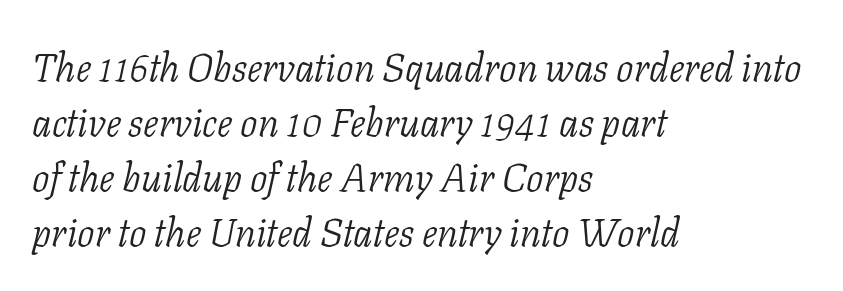
Q: Is the text bold? A: No.
Q: Is the text italic (slanted)? A: Yes, it leans right by about 11 degrees.
Q: Is the typeface a serif or a sans-serif typeface? A: Serif.
Q: Is the text underlined? A: No.
Q: How is the paragraph aligned? A: Left-aligned.
Q: Is the spacing between letters normal or unusually wide? A: Normal.
Q: Is the spacing between lines tight, normal or loose? A: Normal.
Q: Width (condensed, normal, or wide)? A: Normal.
Q: Stroke contrast? A: Low.
Q: x-height? A: Medium.
Q: Monospaced? A: No.
